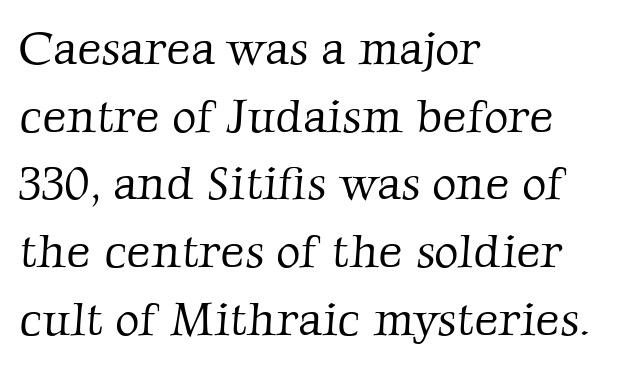
{"serif": "yes", "bold": "no", "weight": "light", "width": "normal", "stroke_contrast": "low", "x_height": "medium", "monospaced": "no", "underline": "no", "align": "left", "line_spacing": "normal", "line_spacing_ratio": 1.44, "letter_spacing": "normal", "letter_spacing_em": 0.0, "glyph_px": 47}
